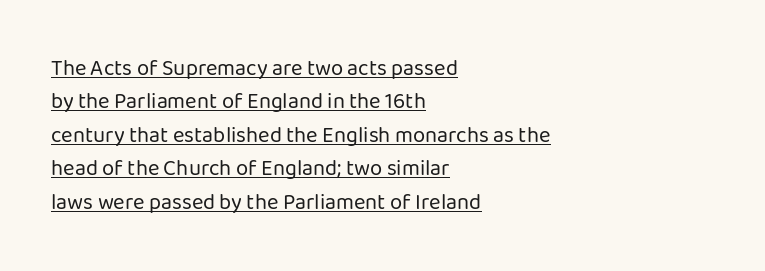
Characters remain perfectly vertical along every line. Is there an underline? Yes — a line sits under the letters. Each new line begins a customary step beneath the previous one. The setting favours the left margin, as ordinary paragraphs usually do. Nothing unusual about the tracking: characters are spaced as the font intends. The strokes are not fattened; the text isn't bold.
